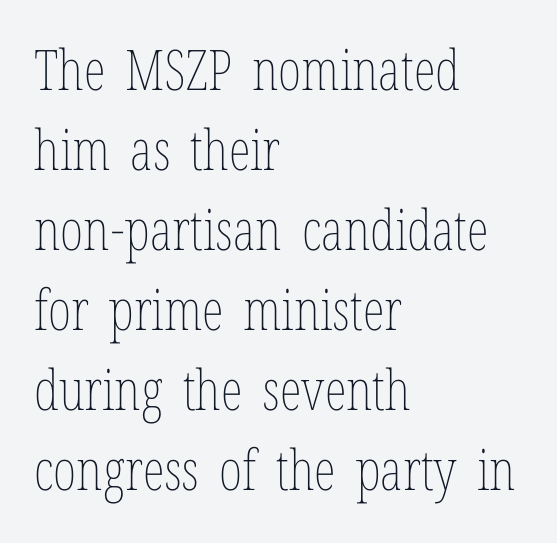
Q: Is the text bold? A: No.
Q: Is the text italic (slanted)? A: No, it is upright.
Q: Is the text underlined? A: No.
Q: How is the paragraph aligned? A: Left-aligned.
Q: Is the spacing between letters normal or unusually wide? A: Normal.
Q: Is the spacing between lines tight, normal or loose? A: Normal.
Q: Width (condensed, normal, or wide)? A: Condensed.
Q: Stroke contrast? A: Low.
Q: x-height? A: Medium.
Q: Monospaced? A: No.
